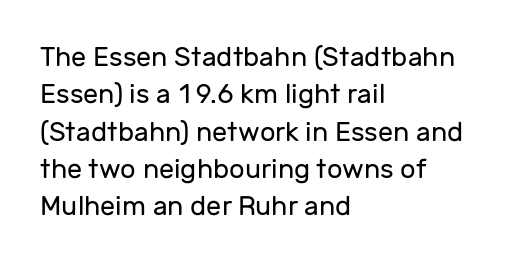
Q: Is the text bold? A: No.
Q: Is the text italic (slanted)? A: No, it is upright.
Q: Is the text underlined? A: No.
Q: How is the paragraph aligned? A: Left-aligned.
Q: Is the spacing between letters normal or unusually wide? A: Normal.
Q: Is the spacing between lines tight, normal or loose? A: Normal.
